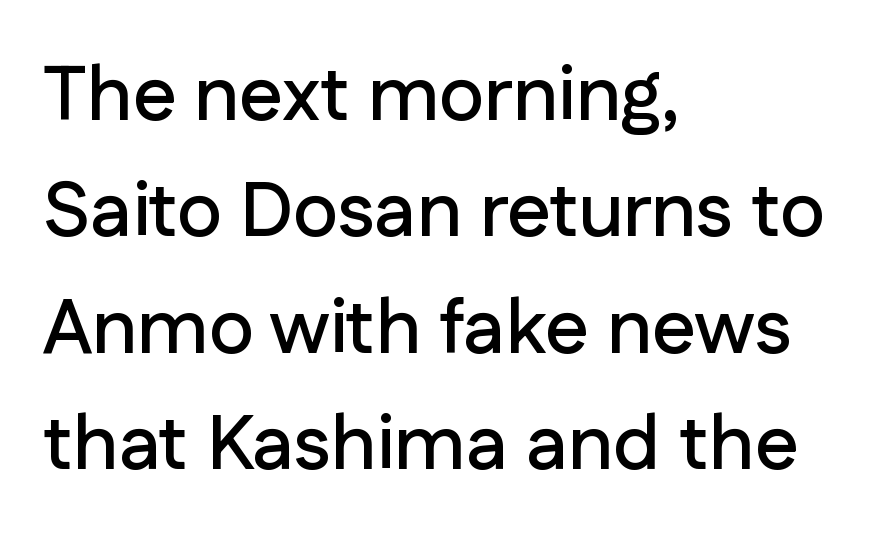
Q: Is the text italic (slanted)? A: No, it is upright.
Q: Is the typeface a serif or a sans-serif typeface? A: Sans-serif.
Q: Is the text underlined? A: No.
Q: How is the paragraph aligned? A: Left-aligned.
Q: Is the spacing between letters normal or unusually wide? A: Normal.
Q: Is the spacing between lines tight, normal or loose? A: Normal.
Q: Width (condensed, normal, or wide)? A: Normal.
Q: Stroke contrast? A: Low.
Q: x-height? A: Medium.
Q: Monospaced? A: No.
